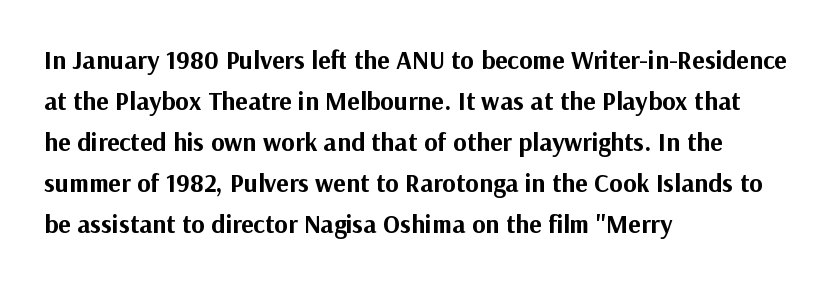
The image shows 26 px bold type, upright; set left-aligned, normal line spacing (1.58x), normal letter spacing, not underlined.
